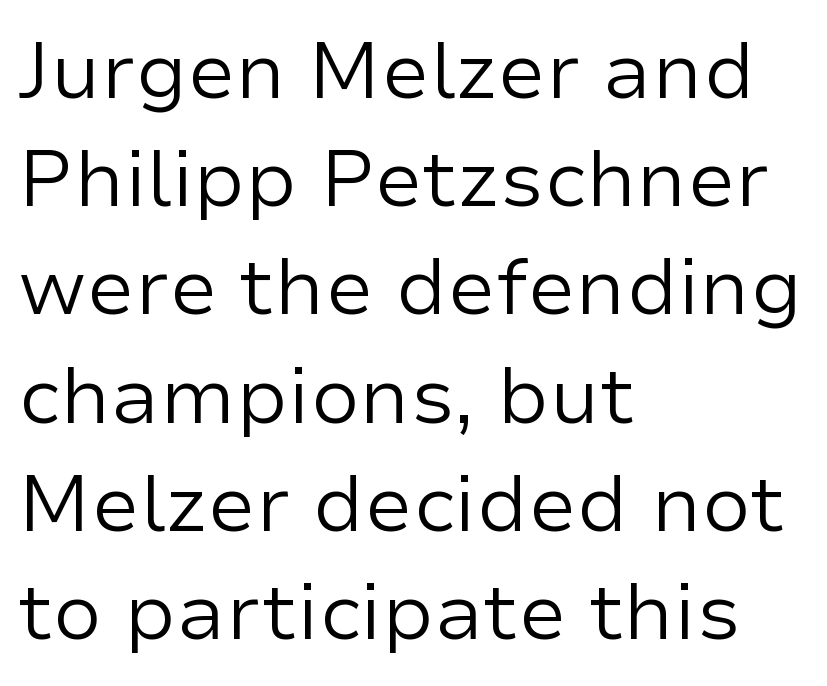
The image shows 79 px regular-weight sans-serif type, upright; set left-aligned, normal line spacing (1.37x), normal letter spacing, not underlined; low stroke contrast and a medium x-height.
